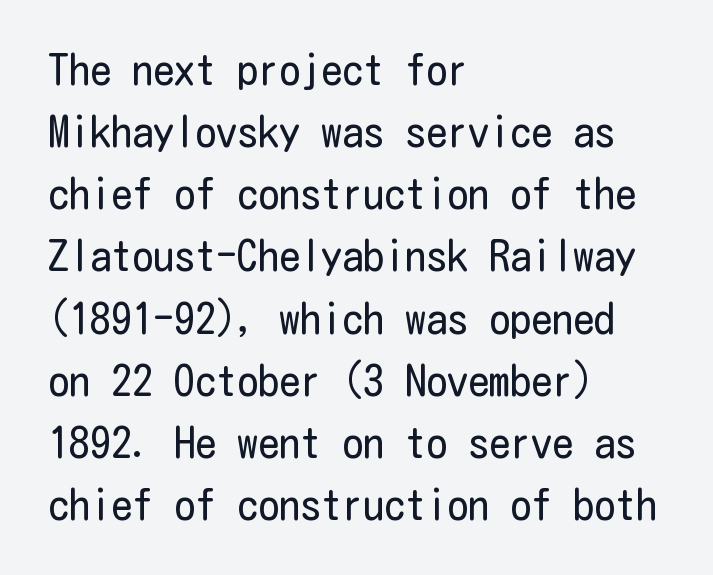
Check under the words: just untouched page. The ragged edge is on the right, which tells us the setting is flush left. Compared with typical body copy, the letter spacing here is the same. The designer went with a sans here, leaving each stem footless. This reads as an unemphasized weight, regular at the heaviest.
